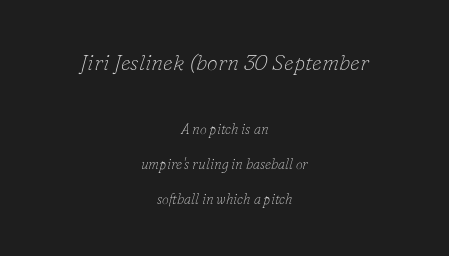
Q: Is the text bold? A: No.
Q: Is the text italic (slanted)? A: Yes, it leans right by about 16 degrees.
Q: Is the text underlined? A: No.
Q: How is the paragraph aligned? A: Centered.
Q: Is the spacing between letters normal or unusually wide? A: Normal.
Q: Is the spacing between lines tight, normal or loose? A: Loose.
Q: Which block of text is set in a larger size, the first (top) or the second (bottom)? A: The first (top) one.
